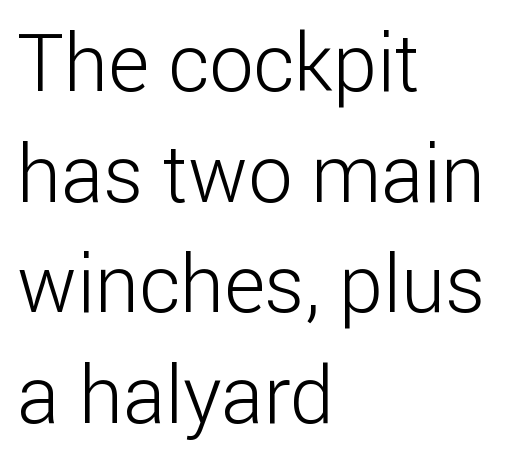
Q: Is the text bold? A: No.
Q: Is the text italic (slanted)? A: No, it is upright.
Q: Is the typeface a serif or a sans-serif typeface? A: Sans-serif.
Q: Is the text underlined? A: No.
Q: How is the paragraph aligned? A: Left-aligned.
Q: Is the spacing between letters normal or unusually wide? A: Normal.
Q: Is the spacing between lines tight, normal or loose? A: Normal.
Q: Width (condensed, normal, or wide)? A: Normal.
Q: Stroke contrast? A: Low.
Q: x-height? A: Medium.
Q: Monospaced? A: No.
